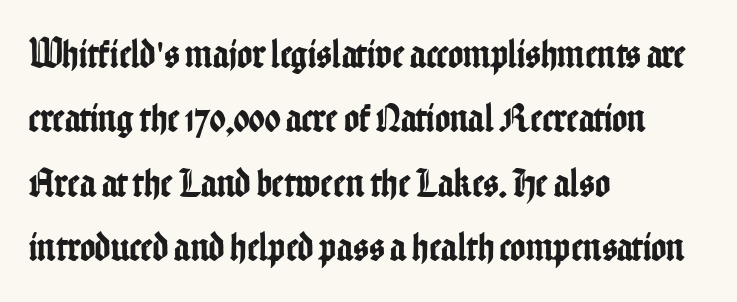
Q: Is the text italic (slanted)? A: No, it is upright.
Q: Is the typeface a serif or a sans-serif typeface? A: Sans-serif.
Q: Is the text underlined? A: No.
Q: How is the paragraph aligned? A: Left-aligned.
Q: Is the spacing between letters normal or unusually wide? A: Normal.
Q: Is the spacing between lines tight, normal or loose? A: Normal.
Q: Width (condensed, normal, or wide)? A: Condensed.
Q: Stroke contrast? A: Low.
Q: x-height? A: Medium.
Q: Monospaced? A: No.
